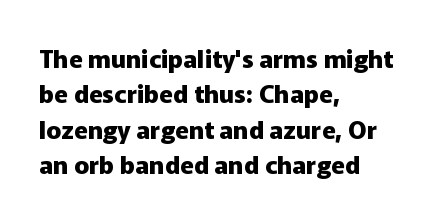
Q: Is the text bold? A: Yes.
Q: Is the text italic (slanted)? A: No, it is upright.
Q: Is the text underlined? A: No.
Q: How is the paragraph aligned? A: Left-aligned.
Q: Is the spacing between letters normal or unusually wide? A: Normal.
Q: Is the spacing between lines tight, normal or loose? A: Normal.
